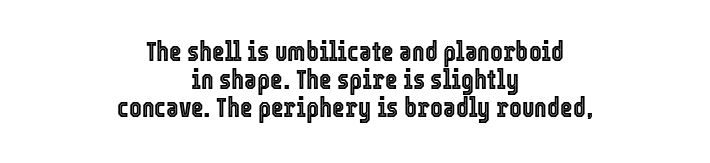
{"italic": "no", "underline": "no", "align": "center", "line_spacing": "tight", "line_spacing_ratio": 1.03, "letter_spacing": "normal", "letter_spacing_em": 0.0, "glyph_px": 27}
